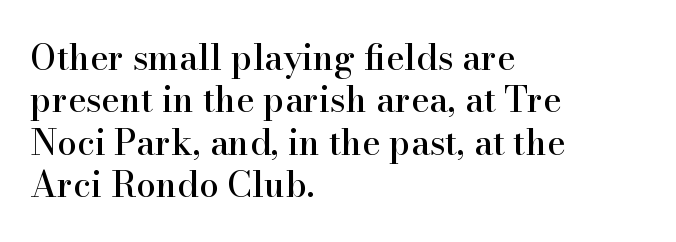
{"serif": "yes", "italic": "no", "width": "normal", "stroke_contrast": "high", "x_height": "small", "monospaced": "no", "underline": "no", "align": "left", "line_spacing_ratio": 1.21, "letter_spacing": "normal", "letter_spacing_em": 0.0, "glyph_px": 35}
